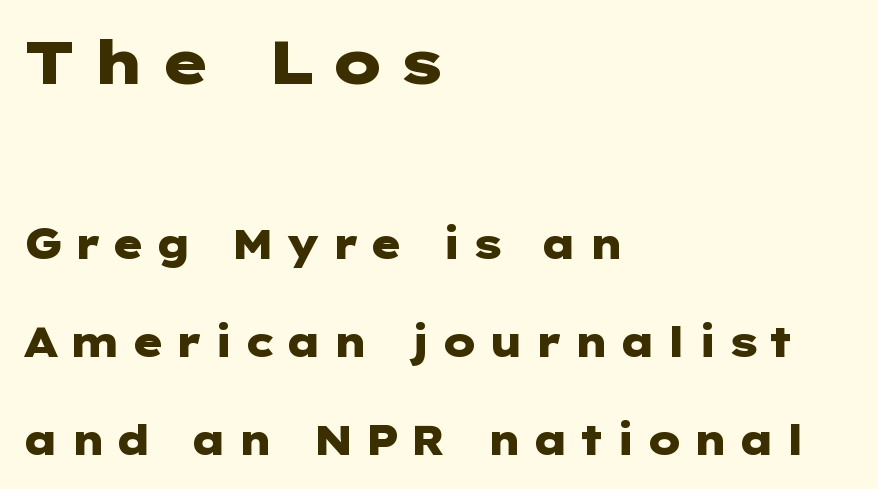
{"serif": "no", "italic": "no", "bold": "yes", "weight": "heavy", "width": "wide", "stroke_contrast": "low", "x_height": "medium", "underline": "no", "align": "left", "line_spacing": "loose", "line_spacing_ratio": 2.39, "letter_spacing": "wide", "letter_spacing_em": 0.23, "larger_block": "first", "size_ratio": 1.49, "glyph_px": 61}
